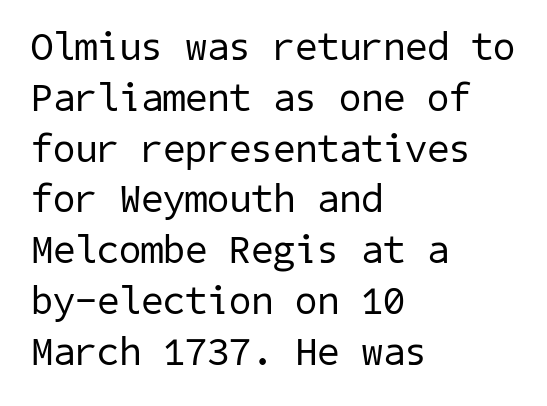
Typographically, this falls in the sans-serif category. Think standard paragraph weight, or any step lighter than that. Notice how descenders clear the ascenders below comfortably — that's standard leading. The text block is weighted toward the left margin, trailing off unevenly rightward. Is the letter spacing exaggerated? No — it looks like the ordinary default. Letters rest on an invisible, unmarked baseline.
